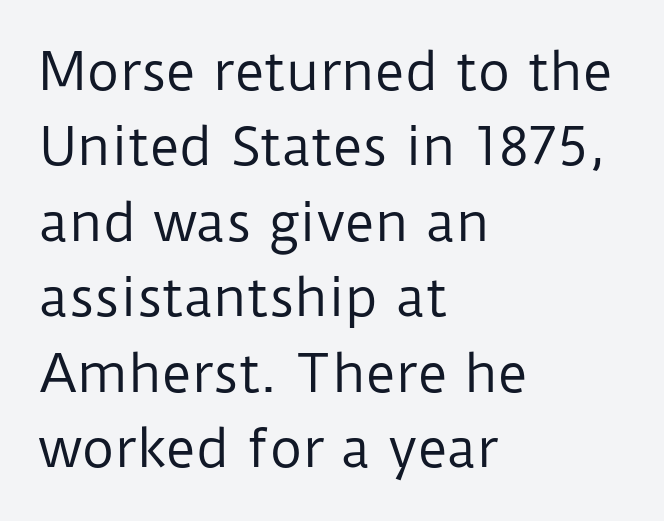
The image shows 51 px regular-weight sans-serif type, upright; set left-aligned, normal line spacing (1.48x), normal letter spacing, not underlined; low stroke contrast and a medium x-height.
